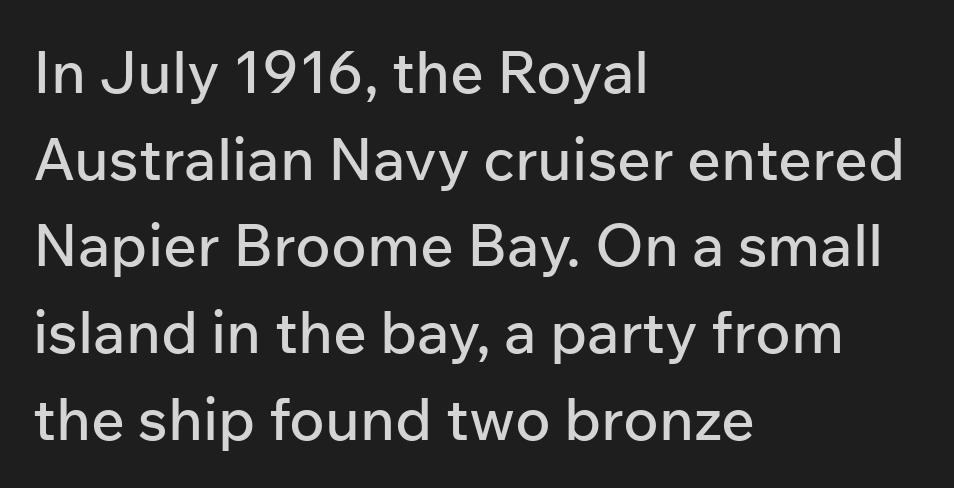
The image shows 59 px sans-serif type, upright; set left-aligned, normal line spacing (1.47x), normal letter spacing, not underlined; low stroke contrast and a medium x-height.
